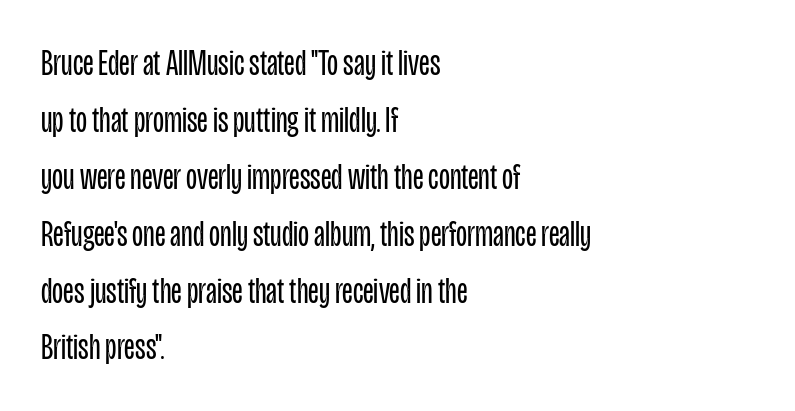
{"serif": "no", "italic": "no", "bold": "no", "weight": "regular", "width": "condensed", "stroke_contrast": "low", "x_height": "large", "monospaced": "no", "underline": "no", "align": "left", "line_spacing": "normal", "line_spacing_ratio": 1.58, "letter_spacing": "normal", "letter_spacing_em": 0.0, "glyph_px": 36}
